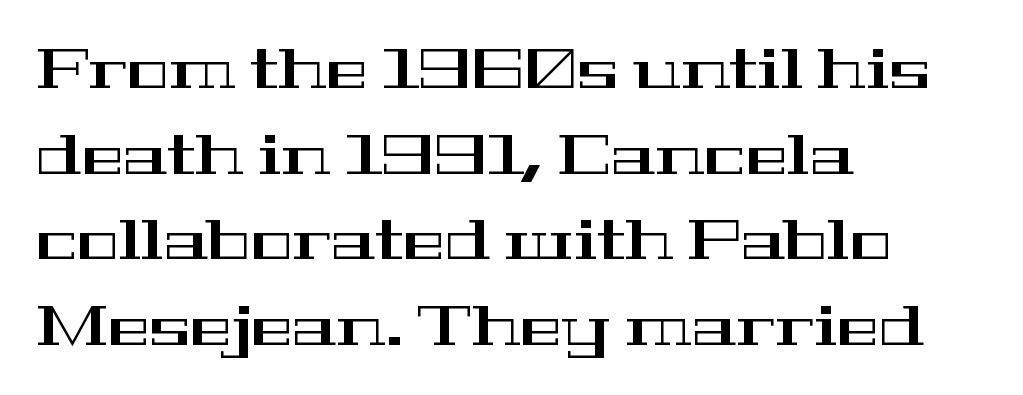
Q: Is the text italic (slanted)? A: No, it is upright.
Q: Is the typeface a serif or a sans-serif typeface? A: Serif.
Q: Is the text underlined? A: No.
Q: How is the paragraph aligned? A: Left-aligned.
Q: Is the spacing between letters normal or unusually wide? A: Normal.
Q: Is the spacing between lines tight, normal or loose? A: Normal.
Q: Width (condensed, normal, or wide)? A: Wide.
Q: Stroke contrast? A: High.
Q: x-height? A: Medium.
Q: Monospaced? A: No.
